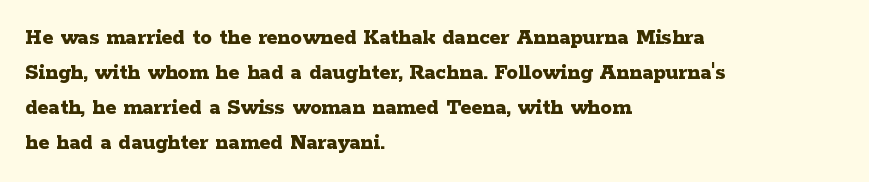
A normal amount of white space separates one row of letters from the next. The lines in this sample share a left origin and differ only in where they stop. Characters follow at the spacing the type designer built in. In terms of weight, the rendering is a true, heavy bold.
